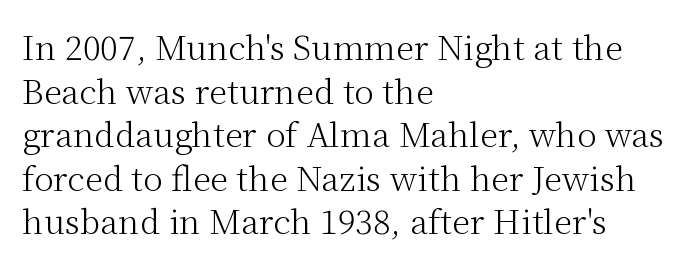
Each row of text sits above clean, open space. Observe the serifs anchoring each vertical stroke in this sample. Teacher's note: observe the even left margin — that is flush-left alignment. The face looks like a standard text weight, possibly lighter.
